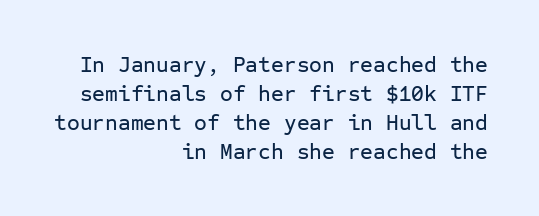
{"italic": "no", "underline": "no", "align": "right", "line_spacing": "normal", "line_spacing_ratio": 1.32, "letter_spacing": "normal", "letter_spacing_em": 0.0, "glyph_px": 22}
